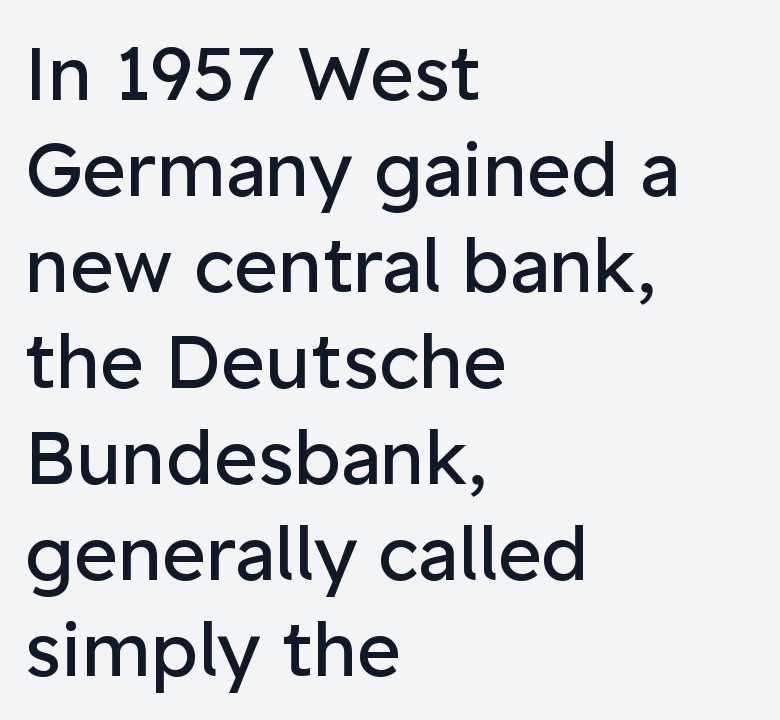
{"serif": "no", "italic": "no", "bold": "no", "weight": "regular", "width": "normal", "stroke_contrast": "low", "x_height": "medium", "monospaced": "no", "underline": "no", "align": "left", "line_spacing": "normal", "line_spacing_ratio": 1.28, "letter_spacing": "normal", "letter_spacing_em": 0.0, "glyph_px": 75}
